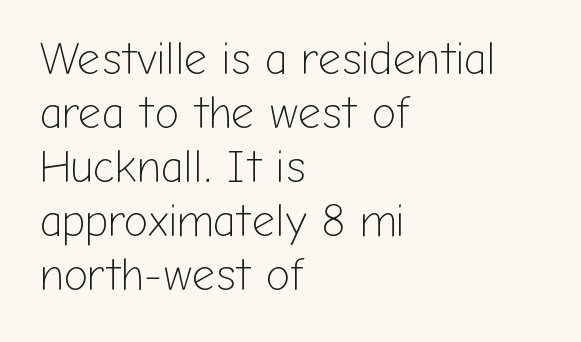
The image shows 45 px light sans-serif type, upright; set left-aligned, line spacing 1.2x, normal letter spacing, not underlined; low stroke contrast and a medium x-height.
